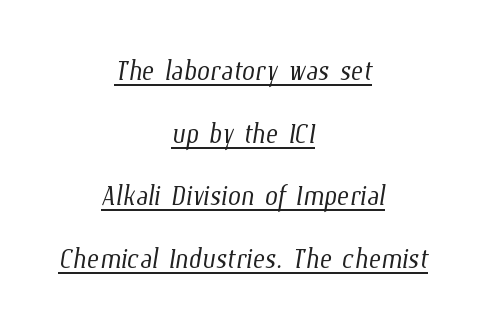
The image shows 37 px light, condensed type; set centered, normal line spacing (1.69x), normal letter spacing, underlined; low stroke contrast and a medium x-height.
